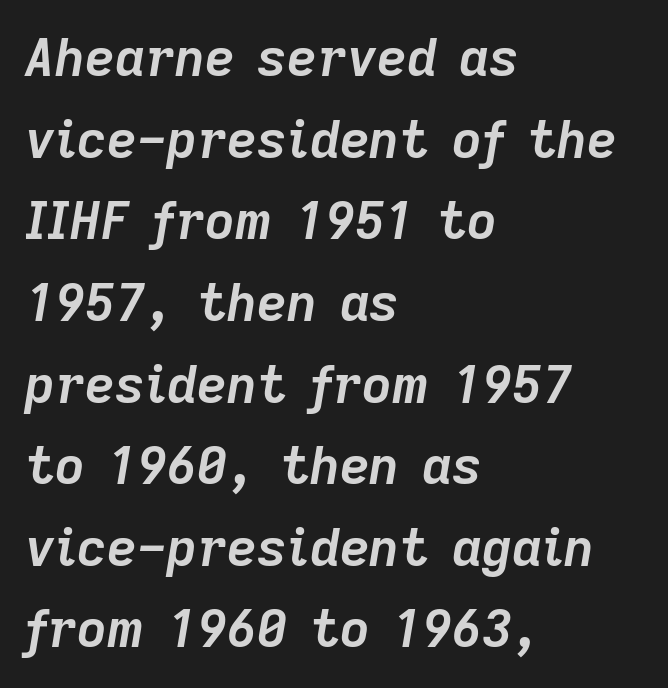
Do the characters align in a grid? No, the font is proportional. The string is rendered with underlining switched off. There's an unmistakable incline to the writing here. If you measured baseline to baseline, you'd find a middling distance. The setting favours the left margin, as ordinary paragraphs usually do.
